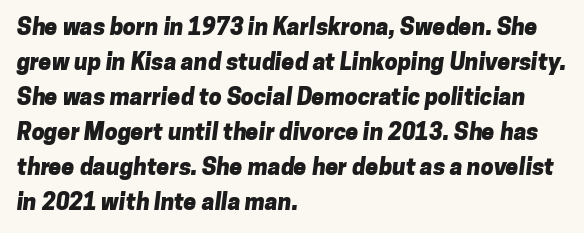
The image shows 23 px bold type; set left-aligned, normal line spacing (1.52x), normal letter spacing, not underlined.
